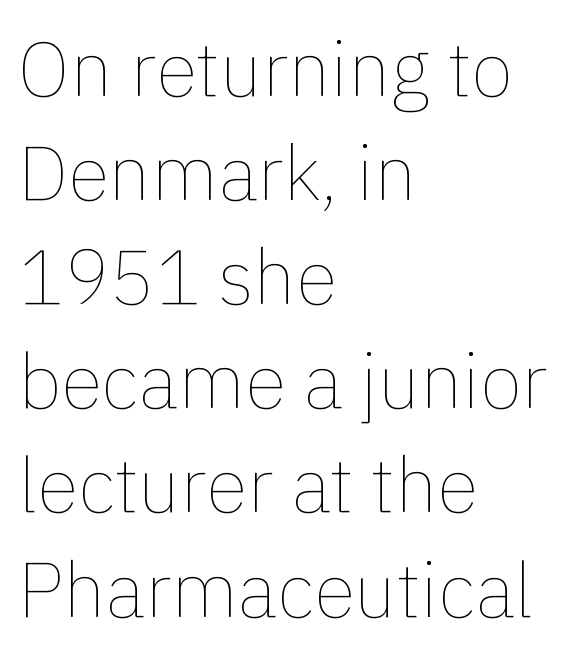
The passage shown has conventional tracking throughout. The gap between lines stays unmarked. This is roman type, the default non-slanted kind. No extra ink here — the face is not bold. Whoever set this chose a conventional vertical rhythm.
